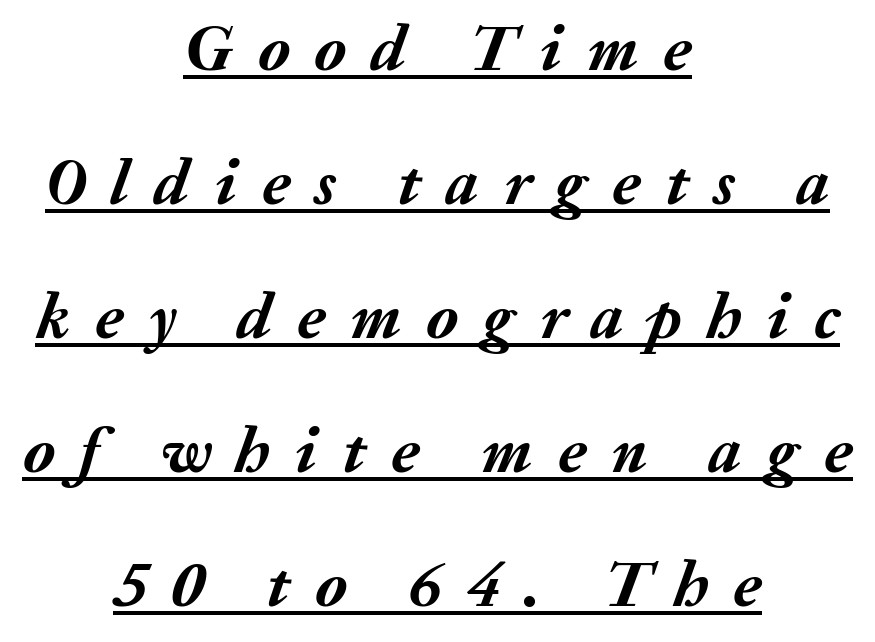
{"italic": "yes", "lean": "right", "slant_degrees": 20, "bold": "yes", "weight": "semibold", "width": "normal", "stroke_contrast": "medium", "x_height": "medium", "monospaced": "no", "underline": "yes", "align": "center", "line_spacing": "loose", "line_spacing_ratio": 2.06, "letter_spacing": "wide", "letter_spacing_em": 0.38, "glyph_px": 65}
